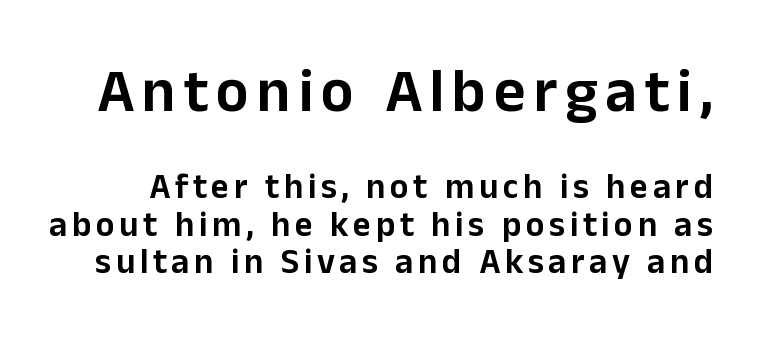
Q: Is the text italic (slanted)? A: No, it is upright.
Q: Is the typeface a serif or a sans-serif typeface? A: Sans-serif.
Q: Is the text underlined? A: No.
Q: Is the spacing between lines tight, normal or loose? A: Tight.
Q: Which block of text is set in a larger size, the first (top) or the second (bottom)? A: The first (top) one.
Q: Width (condensed, normal, or wide)? A: Normal.
Q: Stroke contrast? A: Low.
Q: x-height? A: Medium.
Q: Monospaced? A: No.
